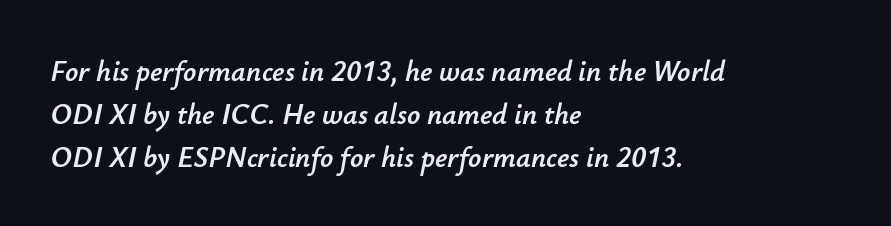
This sample keeps an unexceptional amount of space between lines. This rendering uses left alignment, leaving the right contour irregular. Lines of text with bare space underneath. Italic? Definitely — the glyphs are oblique.
